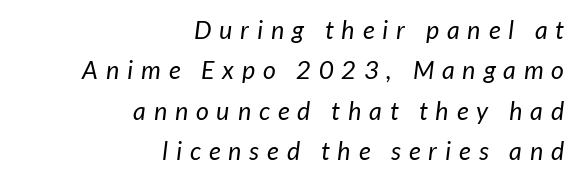
Q: Is the text bold? A: No.
Q: Is the text underlined? A: No.
Q: How is the paragraph aligned? A: Right-aligned.
Q: Is the spacing between letters normal or unusually wide? A: Unusually wide.
Q: Is the spacing between lines tight, normal or loose? A: Normal.
